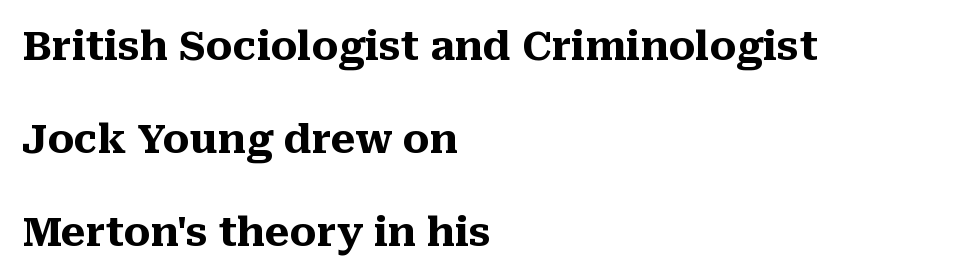
The image shows 40 px heavy serif type, upright; set left-aligned, loose line spacing (2.32x), normal letter spacing, not underlined; medium stroke contrast and a medium x-height.
